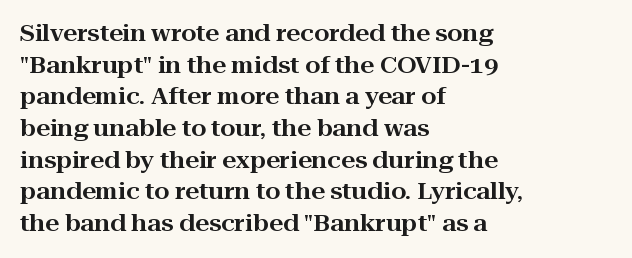
The image shows 22 px text type, upright; set left-aligned, normal line spacing (1.44x), normal letter spacing, not underlined.
